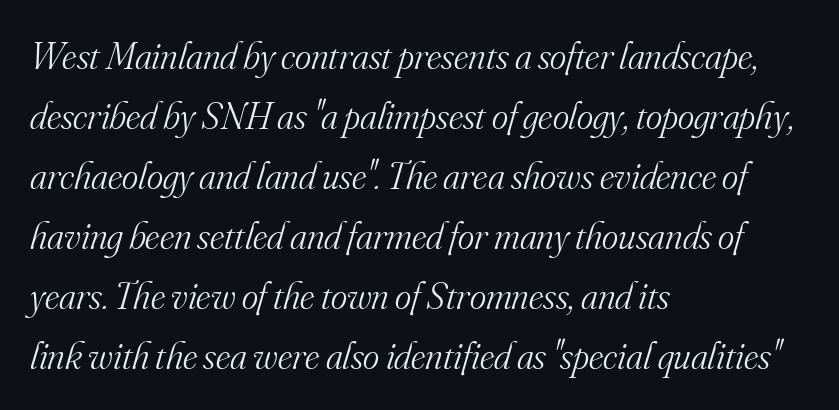
Q: Is the text bold? A: No.
Q: Is the text italic (slanted)? A: Yes, it leans right by about 16 degrees.
Q: Is the typeface a serif or a sans-serif typeface? A: Serif.
Q: Is the text underlined? A: No.
Q: How is the paragraph aligned? A: Left-aligned.
Q: Is the spacing between letters normal or unusually wide? A: Normal.
Q: Is the spacing between lines tight, normal or loose? A: Normal.
Q: Width (condensed, normal, or wide)? A: Normal.
Q: Stroke contrast? A: Medium.
Q: x-height? A: Small.
Q: Monospaced? A: No.
